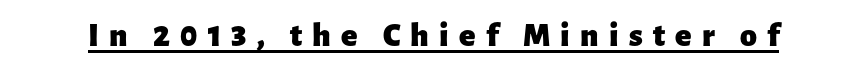
{"serif": "no", "italic": "no", "bold": "yes", "weight": "heavy", "width": "normal", "stroke_contrast": "low", "x_height": "medium", "monospaced": "no", "underline": "yes", "letter_spacing": "wide", "letter_spacing_em": 0.3, "glyph_px": 34}
